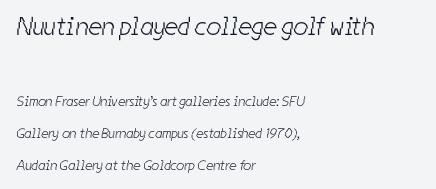
Q: Is the text bold? A: No.
Q: Is the text underlined? A: No.
Q: How is the paragraph aligned? A: Left-aligned.
Q: Is the spacing between letters normal or unusually wide? A: Normal.
Q: Is the spacing between lines tight, normal or loose? A: Loose.
Q: Which block of text is set in a larger size, the first (top) or the second (bottom)? A: The first (top) one.
